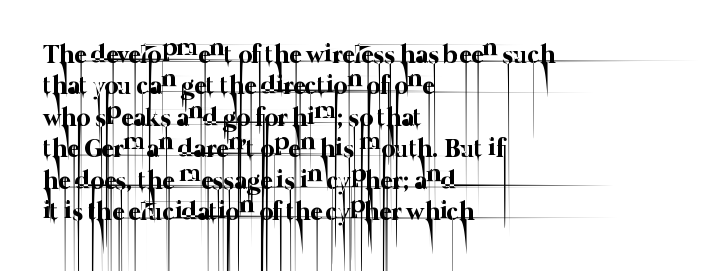
The baseline area is clear. In CSS terms this would be text-align: left. Each word holds together tightly as a unit, with standard inter-letter gaps. Letters have the restrained weight of plain body copy at most.
